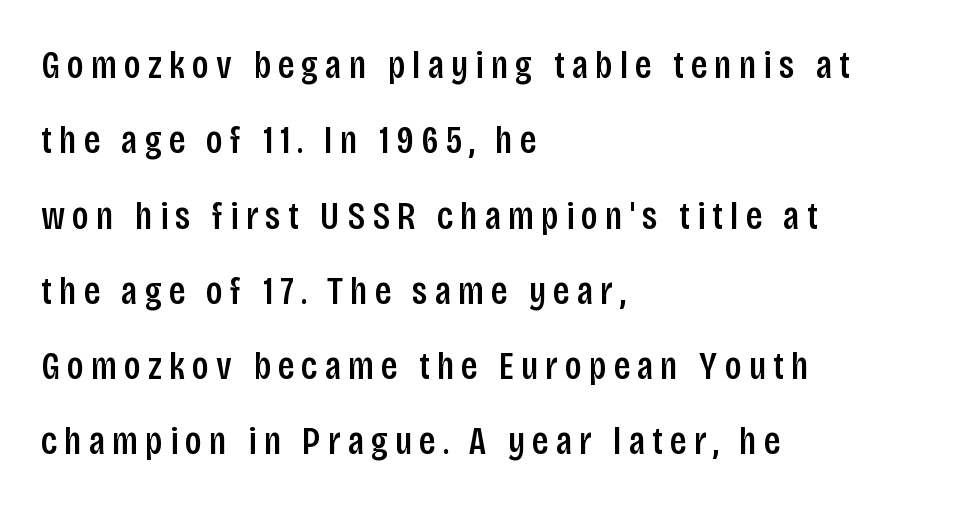
All the whitespace from short lines collects on the right. One glance says open: line gaps are wider than usual. This sample has the flowing, uneven cadence of proportional lettering. Each row of text sits above clean, open space.
